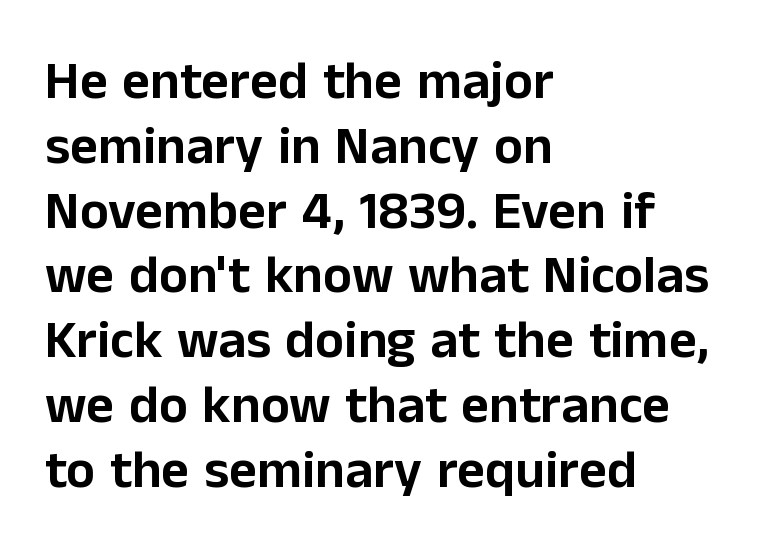
{"serif": "no", "italic": "no", "width": "normal", "stroke_contrast": "low", "x_height": "medium", "monospaced": "no", "underline": "no", "align": "left", "line_spacing_ratio": 1.2, "letter_spacing": "normal", "letter_spacing_em": 0.0, "glyph_px": 54}
